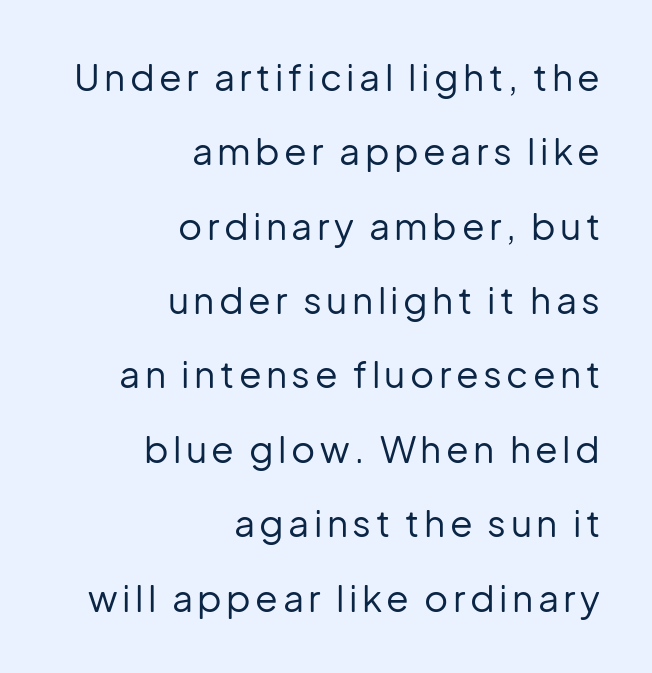
Q: Is the text bold? A: No.
Q: Is the text italic (slanted)? A: No, it is upright.
Q: Is the typeface a serif or a sans-serif typeface? A: Sans-serif.
Q: Is the text underlined? A: No.
Q: How is the paragraph aligned? A: Right-aligned.
Q: Is the spacing between lines tight, normal or loose? A: Loose.
Q: Width (condensed, normal, or wide)? A: Normal.
Q: Stroke contrast? A: Low.
Q: x-height? A: Medium.
Q: Monospaced? A: No.
